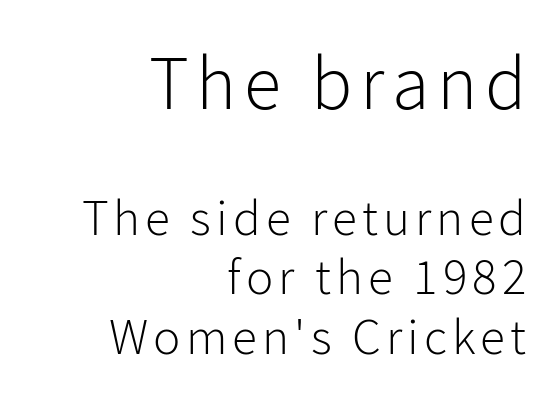
The image shows 76 px light sans-serif type, upright; set right-aligned, line spacing 1.17x, not underlined; the first (top) block is 1.49x larger; low stroke contrast and a medium x-height.
